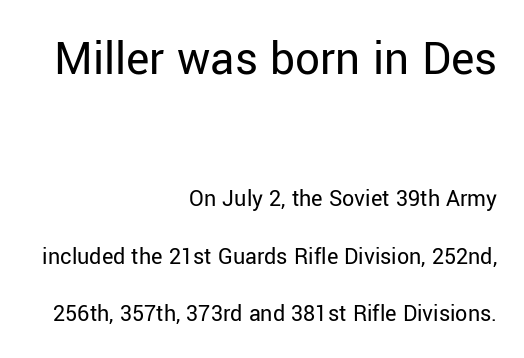
Where is the straight margin? On the right. Compared with typical body copy, the letter spacing here is the same. I'd call this a sans setting — the letters go barefoot. This sample uses an upright cut, with every glyph sitting square on the baseline. The area under the type is left untouched. Type size steps down from the first block to the second.
